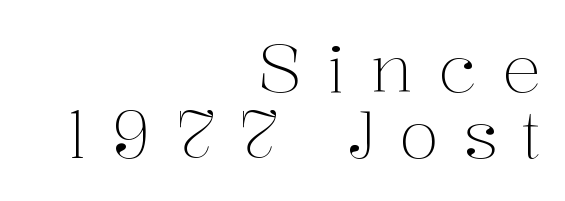
{"serif": "yes", "italic": "no", "bold": "no", "weight": "light", "width": "normal", "stroke_contrast": "medium", "x_height": "medium", "monospaced": "no", "underline": "no", "align": "right", "line_spacing": "tight", "line_spacing_ratio": 1.0, "letter_spacing": "wide", "letter_spacing_em": 0.37, "glyph_px": 66}
